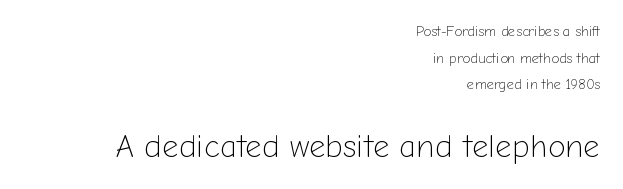
If you measured baseline to baseline, you'd find a long distance. Only glyphs here, with clear space below each row. Type style note: lacks serifs. Counters stay open thanks to moderate or lighter strokes. Characters remain perfectly vertical along every line.
